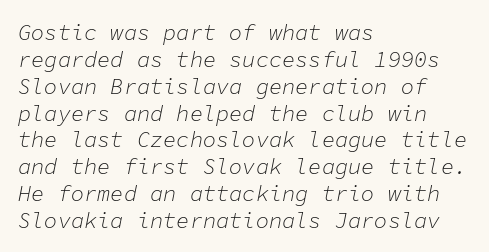
The image shows 22 px text type, italic (leaning right); set left-aligned, line spacing 1.22x, normal letter spacing, not underlined.
